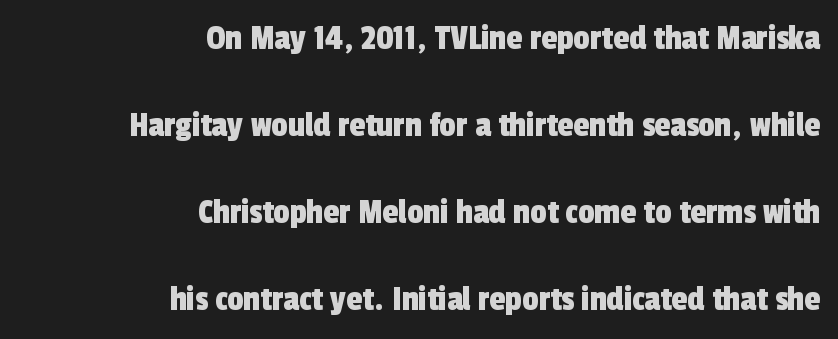
{"serif": "no", "width": "condensed", "x_height": "medium", "monospaced": "no", "underline": "no", "align": "right", "line_spacing": "loose", "line_spacing_ratio": 2.42, "letter_spacing": "normal", "letter_spacing_em": 0.0, "glyph_px": 36}
